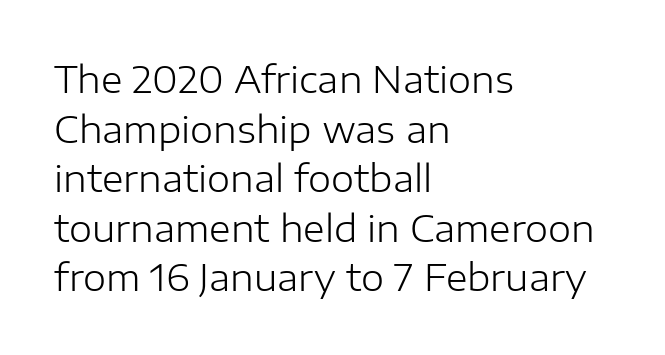
{"serif": "no", "italic": "no", "bold": "no", "weight": "light", "width": "normal", "stroke_contrast": "low", "x_height": "medium", "monospaced": "no", "underline": "no", "align": "left", "line_spacing": "normal", "line_spacing_ratio": 1.34, "letter_spacing": "normal", "letter_spacing_em": 0.0, "glyph_px": 37}
